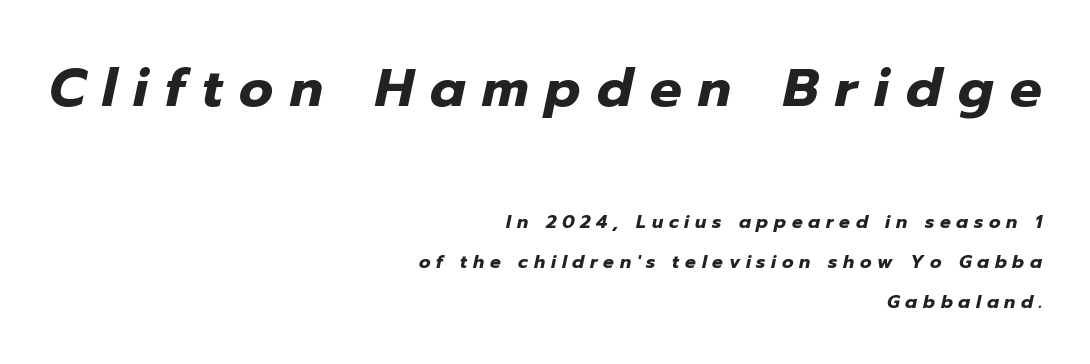
{"italic": "yes", "lean": "right", "slant_degrees": 12, "bold": "yes", "weight": "heavy", "width": "normal", "stroke_contrast": "low", "x_height": "medium", "monospaced": "no", "underline": "no", "align": "right", "line_spacing": "loose", "line_spacing_ratio": 2.22, "letter_spacing": "wide", "letter_spacing_em": 0.32, "larger_block": "first", "size_ratio": 2.94, "glyph_px": 53}
